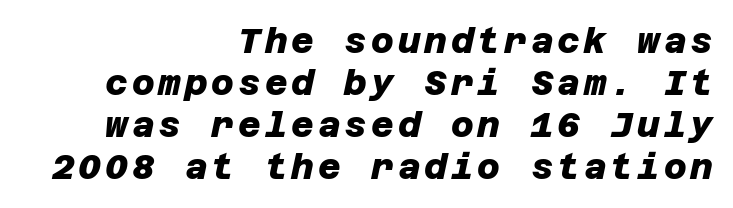
The image shows 35 px heavy sans-serif type; set right-aligned, line spacing 1.2x, not underlined; low stroke contrast and a large x-height.
